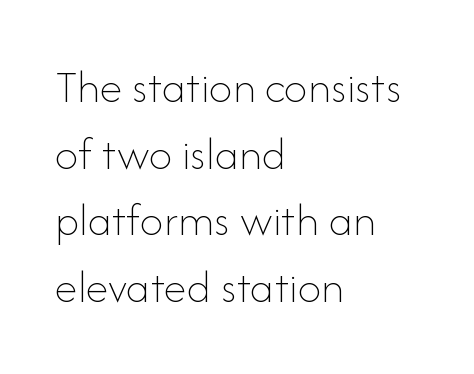
Q: Is the text bold? A: No.
Q: Is the text italic (slanted)? A: No, it is upright.
Q: Is the text underlined? A: No.
Q: How is the paragraph aligned? A: Left-aligned.
Q: Is the spacing between letters normal or unusually wide? A: Normal.
Q: Is the spacing between lines tight, normal or loose? A: Normal.
Q: Width (condensed, normal, or wide)? A: Normal.
Q: Stroke contrast? A: Low.
Q: x-height? A: Small.
Q: Monospaced? A: No.
